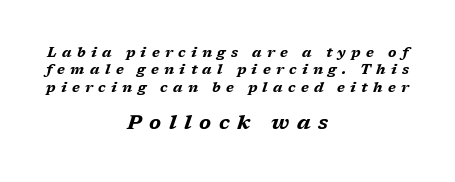
{"italic": "yes", "lean": "right", "slant_degrees": 17, "bold": "yes", "underline": "no", "align": "center", "line_spacing": "normal", "line_spacing_ratio": 1.25, "letter_spacing": "wide", "letter_spacing_em": 0.38, "larger_block": "second", "size_ratio": 1.43, "glyph_px": 20}
